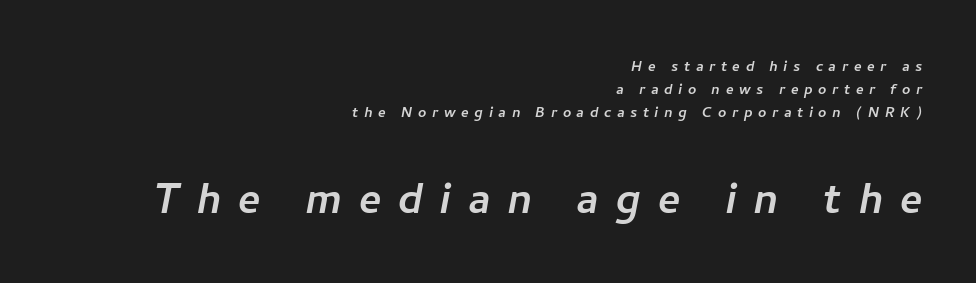
Whoever set this chose a conventional vertical rhythm. Short and long lines alike share a common ending point at right. Note the varied advance widths — an 'i' is clearly narrower than an 'm'. Any mark beneath the type? The region is blank. Tracking value appears strongly positive — letters spread wide. Is this a sans? Yes — the strokes have no serifs.
